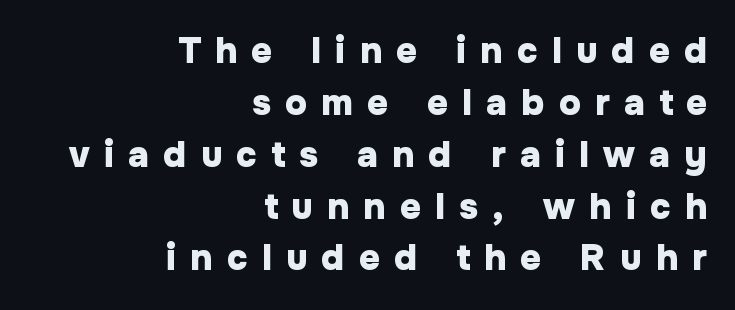
Words float on clear page, feet unadorned. Note the varied advance widths — an 'i' is clearly narrower than an 'm'. Heavy, bold letterforms. Display-style spreading of the glyphs; the letterfit is very open.
